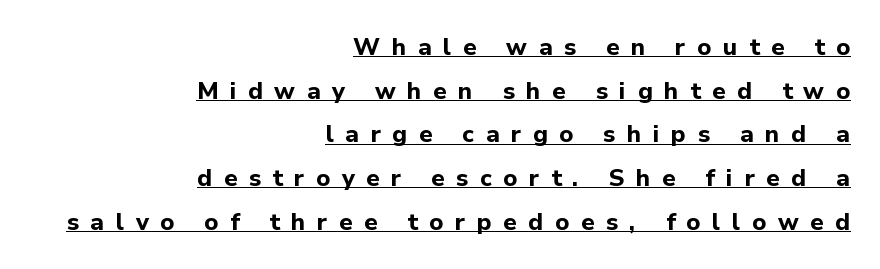
{"italic": "no", "bold": "yes", "underline": "yes", "align": "right", "line_spacing_ratio": 1.82, "letter_spacing": "wide", "letter_spacing_em": 0.48, "glyph_px": 24}
